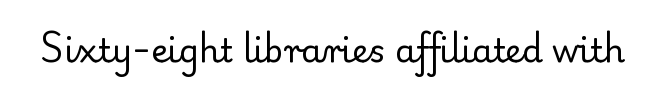
Q: Is the text bold? A: No.
Q: Is the text italic (slanted)? A: No, it is upright.
Q: Is the typeface a serif or a sans-serif typeface? A: Serif.
Q: Is the text underlined? A: No.
Q: Is the spacing between letters normal or unusually wide? A: Normal.
Q: Width (condensed, normal, or wide)? A: Normal.
Q: Stroke contrast? A: Low.
Q: x-height? A: Small.
Q: Monospaced? A: No.
